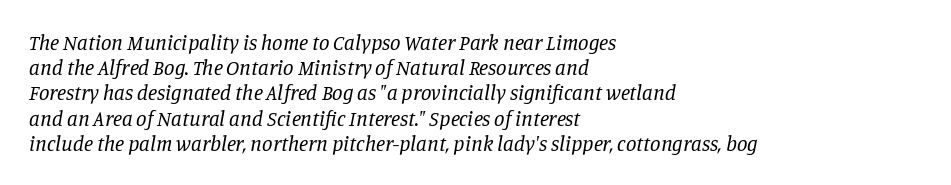
Q: Is the text bold? A: No.
Q: Is the text italic (slanted)? A: Yes, it leans right by about 11 degrees.
Q: Is the text underlined? A: No.
Q: How is the paragraph aligned? A: Left-aligned.
Q: Is the spacing between letters normal or unusually wide? A: Normal.
